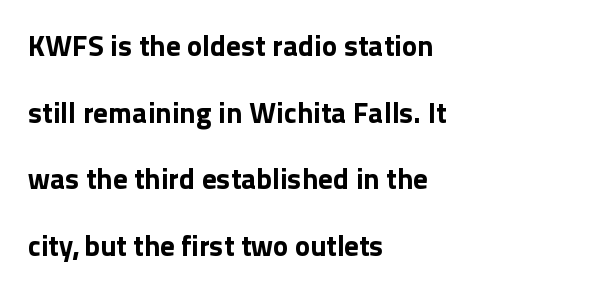
Q: Is the text bold? A: Yes.
Q: Is the text italic (slanted)? A: No, it is upright.
Q: Is the typeface a serif or a sans-serif typeface? A: Sans-serif.
Q: Is the text underlined? A: No.
Q: How is the paragraph aligned? A: Left-aligned.
Q: Is the spacing between letters normal or unusually wide? A: Normal.
Q: Is the spacing between lines tight, normal or loose? A: Loose.
Q: Width (condensed, normal, or wide)? A: Normal.
Q: x-height? A: Medium.
Q: Monospaced? A: No.
